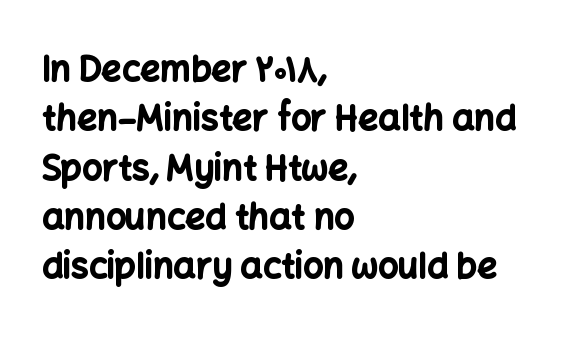
The image shows 35 px bold sans-serif type, upright; set left-aligned, normal line spacing (1.41x), normal letter spacing, not underlined; low stroke contrast and a medium x-height.
